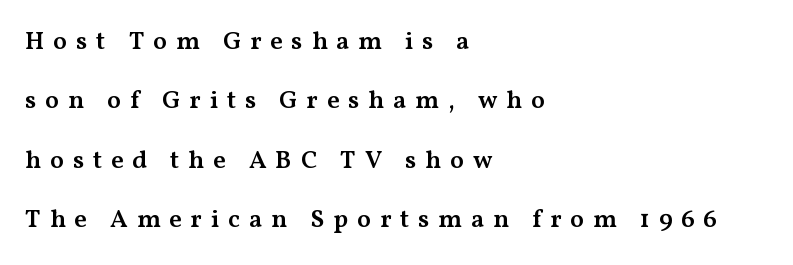
{"italic": "no", "bold": "semi", "underline": "no", "align": "left", "line_spacing": "loose", "line_spacing_ratio": 2.38, "letter_spacing": "wide", "letter_spacing_em": 0.36, "glyph_px": 25}
